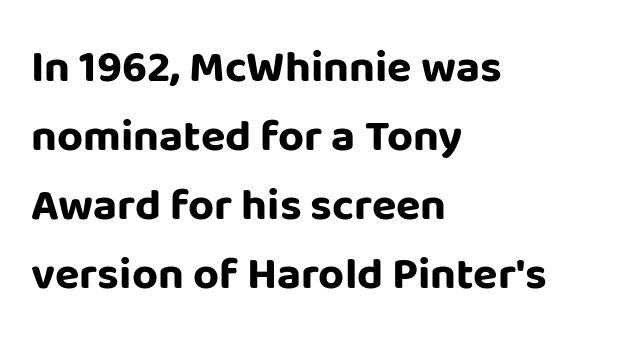
The image shows 45 px bold sans-serif type, upright; set left-aligned, normal line spacing (1.53x), normal letter spacing, not underlined; low stroke contrast and a large x-height.
